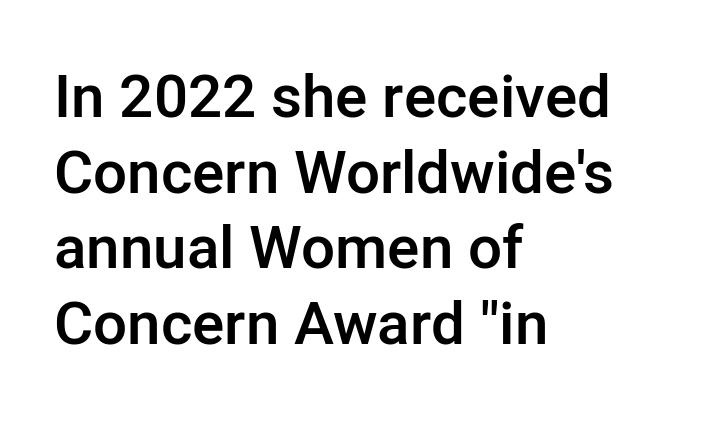
{"serif": "no", "italic": "no", "bold": "semi", "weight": "semibold", "width": "normal", "stroke_contrast": "low", "x_height": "medium", "monospaced": "no", "underline": "no", "align": "left", "line_spacing": "normal", "line_spacing_ratio": 1.26, "letter_spacing": "normal", "letter_spacing_em": 0.0, "glyph_px": 60}
